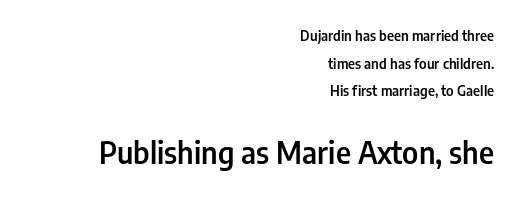
Vertically, the passage feels expansive, rows floating well apart. Just letters on the line, the space beneath them empty. Classification — sans serif. The second block has been scaled up relative to the first.
